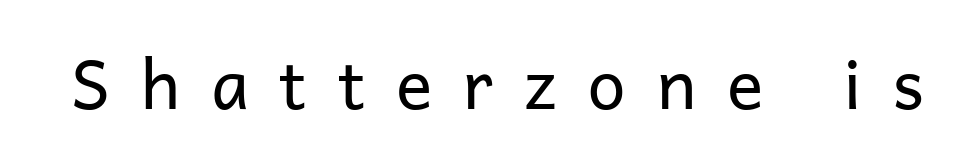
{"serif": "no", "italic": "no", "bold": "no", "weight": "regular", "width": "normal", "stroke_contrast": "low", "x_height": "medium", "monospaced": "no", "underline": "no", "letter_spacing": "wide", "letter_spacing_em": 0.45, "glyph_px": 68}
